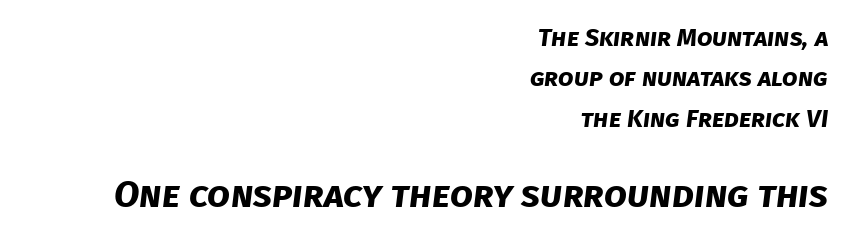
{"serif": "no", "bold": "yes", "weight": "bold", "width": "normal", "stroke_contrast": "low", "x_height": "large", "monospaced": "no", "underline": "no", "align": "right", "line_spacing": "normal", "line_spacing_ratio": 1.62, "letter_spacing": "normal", "letter_spacing_em": 0.0, "larger_block": "second", "size_ratio": 1.48, "glyph_px": 37}
